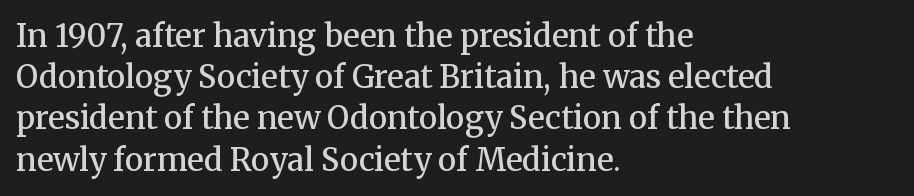
The image shows 31 px semibold serif type, upright; set left-aligned, normal line spacing (1.33x), normal letter spacing, not underlined; medium stroke contrast and a medium x-height.
